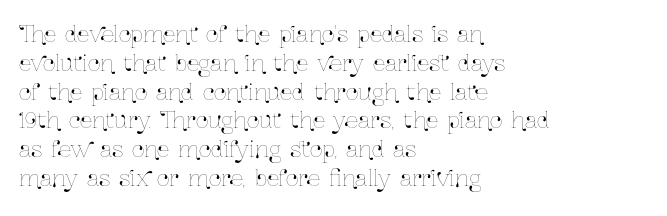
{"italic": "no", "underline": "no", "align": "left", "line_spacing": "normal", "line_spacing_ratio": 1.31, "letter_spacing": "normal", "letter_spacing_em": 0.0, "glyph_px": 22}
